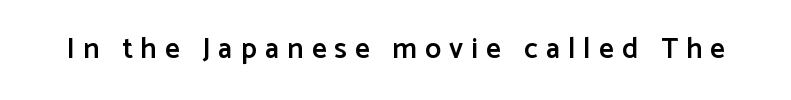
Nothing sits at the stroke ends, so this counts as sans-serif. Varying glyph widths throughout — classic text-font behaviour. Italic? Not at all — the glyphs are vertical. Letter spacing: wide. Anything drawn beneath the words? Only blank space.
